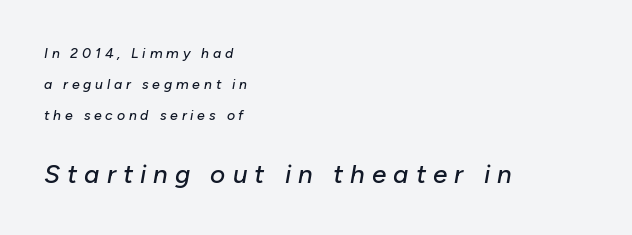
Q: Is the text italic (slanted)? A: Yes, it leans right by about 10 degrees.
Q: Is the text underlined? A: No.
Q: How is the paragraph aligned? A: Left-aligned.
Q: Is the spacing between letters normal or unusually wide? A: Unusually wide.
Q: Is the spacing between lines tight, normal or loose? A: Loose.
Q: Which block of text is set in a larger size, the first (top) or the second (bottom)? A: The second (bottom) one.
